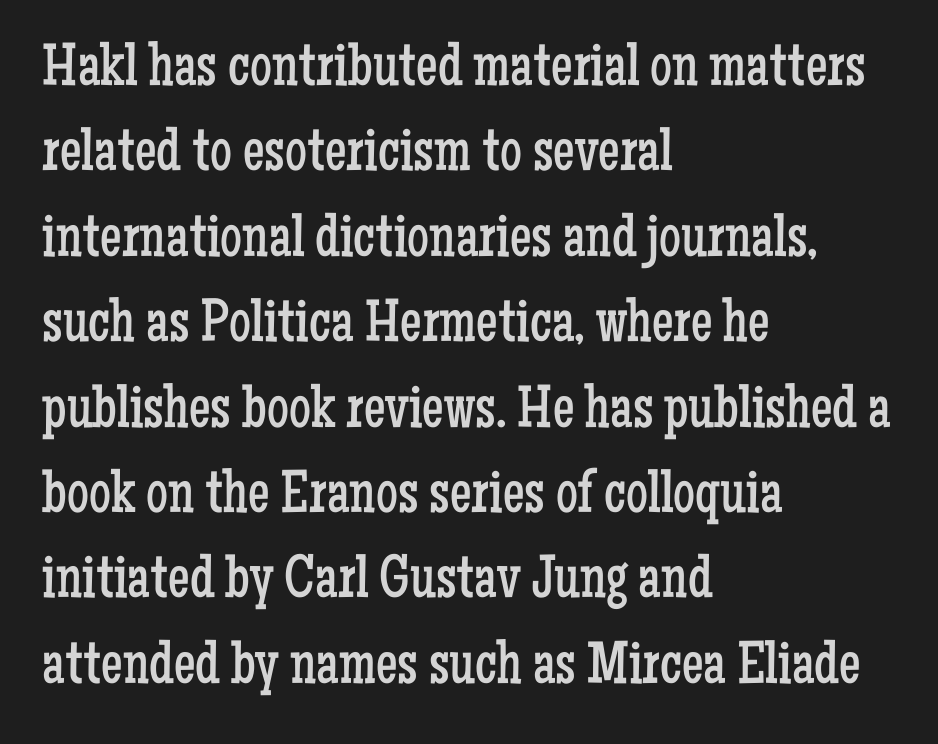
The image shows 61 px regular-weight, condensed serif type, upright; set left-aligned, normal line spacing (1.4x), normal letter spacing, not underlined; low stroke contrast and a medium x-height.
